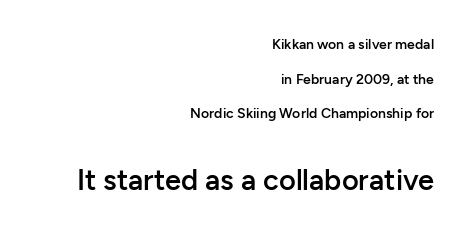
Q: Is the text bold? A: Semi-bold.
Q: Is the text italic (slanted)? A: No, it is upright.
Q: Is the typeface a serif or a sans-serif typeface? A: Sans-serif.
Q: Is the text underlined? A: No.
Q: How is the paragraph aligned? A: Right-aligned.
Q: Is the spacing between letters normal or unusually wide? A: Normal.
Q: Is the spacing between lines tight, normal or loose? A: Loose.
Q: Which block of text is set in a larger size, the first (top) or the second (bottom)? A: The second (bottom) one.
Q: Width (condensed, normal, or wide)? A: Normal.
Q: Stroke contrast? A: Low.
Q: x-height? A: Medium.
Q: Monospaced? A: No.
